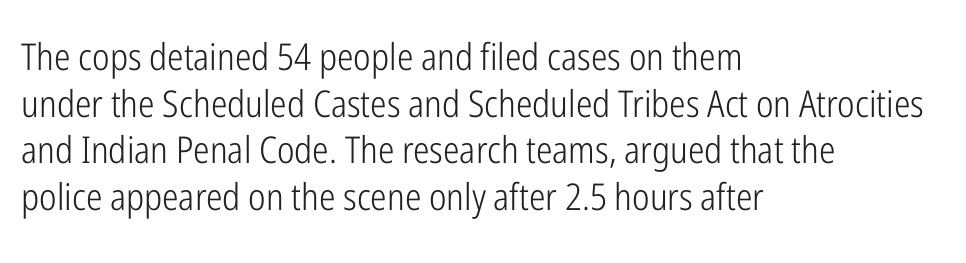
Q: Is the text bold? A: No.
Q: Is the text italic (slanted)? A: No, it is upright.
Q: Is the typeface a serif or a sans-serif typeface? A: Sans-serif.
Q: Is the text underlined? A: No.
Q: How is the paragraph aligned? A: Left-aligned.
Q: Is the spacing between letters normal or unusually wide? A: Normal.
Q: Is the spacing between lines tight, normal or loose? A: Normal.
Q: Width (condensed, normal, or wide)? A: Condensed.
Q: Stroke contrast? A: Low.
Q: x-height? A: Medium.
Q: Monospaced? A: No.
